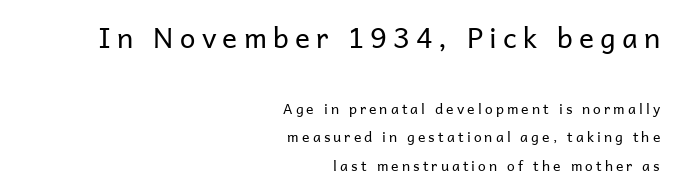
The image shows 28 px regular-weight sans-serif type, upright; set right-aligned, loose line spacing (2.05x), unusually wide letter spacing (+0.22 em), not underlined; the first (top) block is 2.0x larger; low stroke contrast and a medium x-height.
